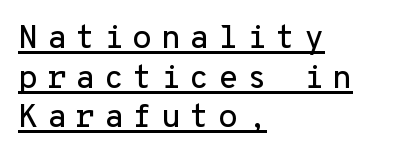
The image shows 33 px sans-serif type, upright, monospaced; set left-aligned, line spacing 1.2x, unusually wide letter spacing (+0.25 em), underlined; low stroke contrast and a medium x-height.
